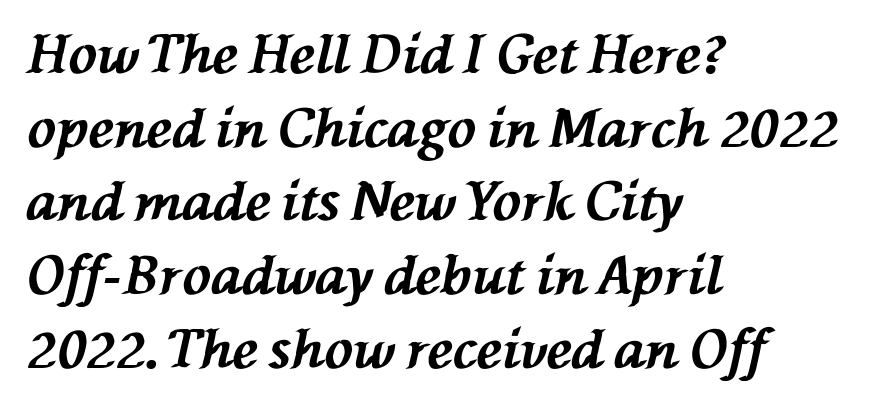
{"italic": "yes", "lean": "left", "slant_degrees": 76, "bold": "yes", "weight": "bold", "width": "normal", "stroke_contrast": "medium", "x_height": "medium", "monospaced": "no", "underline": "no", "align": "left", "line_spacing": "normal", "line_spacing_ratio": 1.39, "letter_spacing": "normal", "letter_spacing_em": 0.0, "glyph_px": 53}
